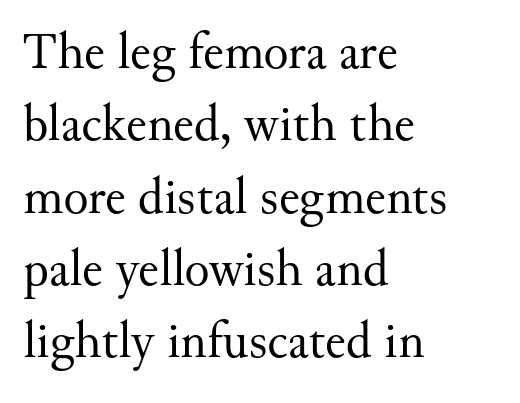
Q: Is the text bold? A: No.
Q: Is the text italic (slanted)? A: No, it is upright.
Q: Is the typeface a serif or a sans-serif typeface? A: Serif.
Q: Is the text underlined? A: No.
Q: How is the paragraph aligned? A: Left-aligned.
Q: Is the spacing between letters normal or unusually wide? A: Normal.
Q: Is the spacing between lines tight, normal or loose? A: Normal.
Q: Width (condensed, normal, or wide)? A: Normal.
Q: Stroke contrast? A: Medium.
Q: x-height? A: Small.
Q: Monospaced? A: No.
